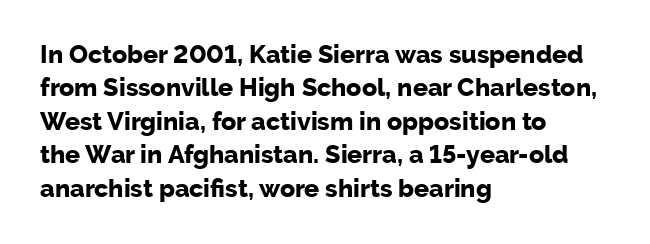
Q: Is the text bold? A: Yes.
Q: Is the text italic (slanted)? A: No, it is upright.
Q: Is the text underlined? A: No.
Q: How is the paragraph aligned? A: Left-aligned.
Q: Is the spacing between letters normal or unusually wide? A: Normal.
Q: Is the spacing between lines tight, normal or loose? A: Normal.
